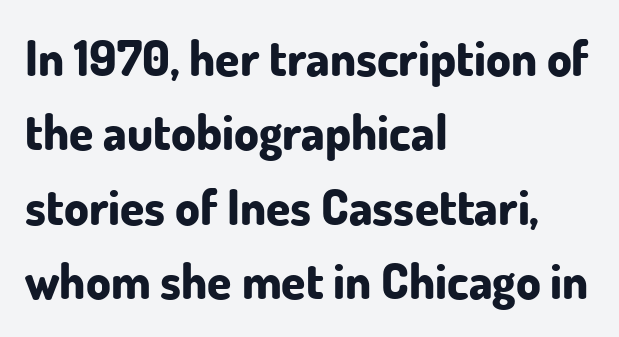
Q: Is the text bold? A: Yes.
Q: Is the text italic (slanted)? A: No, it is upright.
Q: Is the typeface a serif or a sans-serif typeface? A: Sans-serif.
Q: Is the text underlined? A: No.
Q: How is the paragraph aligned? A: Left-aligned.
Q: Is the spacing between letters normal or unusually wide? A: Normal.
Q: Is the spacing between lines tight, normal or loose? A: Normal.
Q: Width (condensed, normal, or wide)? A: Normal.
Q: Stroke contrast? A: Low.
Q: x-height? A: Small.
Q: Monospaced? A: No.
